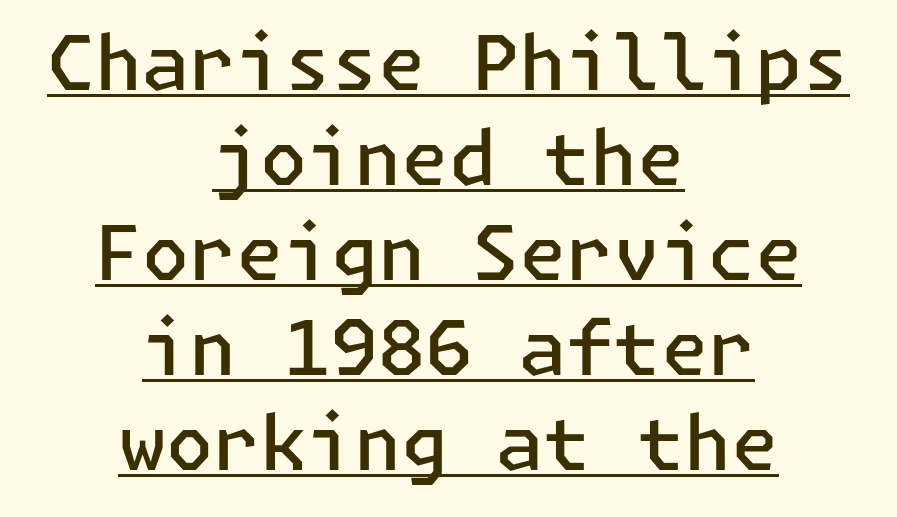
Nope, not italic — everything's standing straight. The letters carry no serifs — their stems end cleanly without finishing strokes. Each line is balanced around a shared central axis. A baseline rule has been typeset under these characters.
